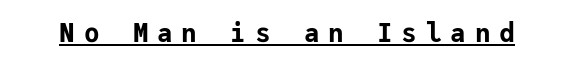
Q: Is the text bold? A: Yes.
Q: Is the text italic (slanted)? A: No, it is upright.
Q: Is the text underlined? A: Yes.
Q: Is the spacing between letters normal or unusually wide? A: Unusually wide.
